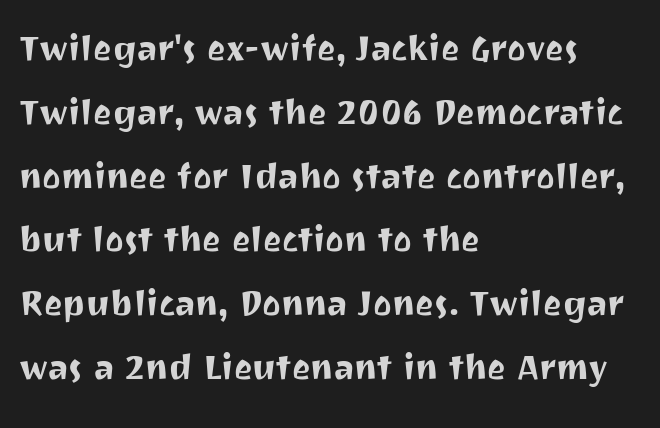
{"serif": "no", "italic": "no", "width": "normal", "stroke_contrast": "medium", "x_height": "medium", "monospaced": "no", "underline": "no", "align": "left", "line_spacing": "normal", "line_spacing_ratio": 1.45, "letter_spacing": "normal", "letter_spacing_em": 0.0, "glyph_px": 44}
